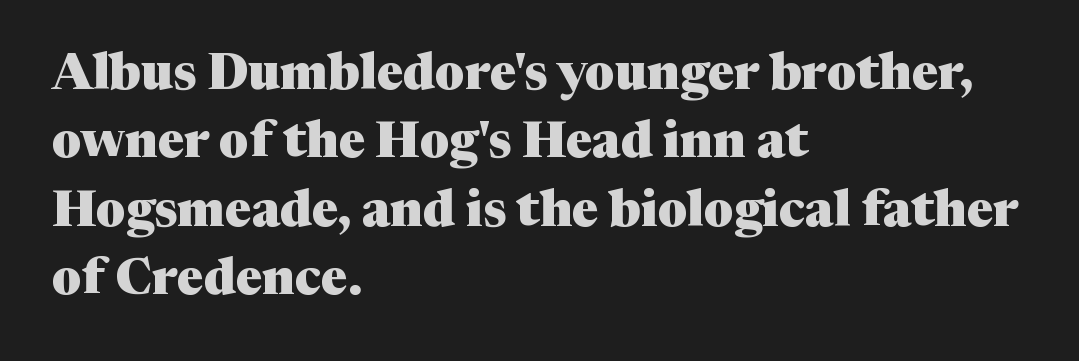
The image shows 50 px heavy serif type, upright; set left-aligned, normal line spacing (1.37x), normal letter spacing, not underlined; medium stroke contrast and a medium x-height.
